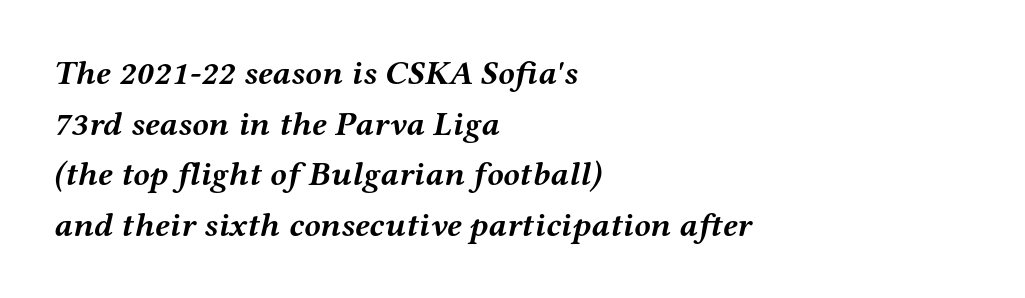
{"serif": "yes", "italic": "yes", "lean": "right", "slant_degrees": 12, "bold": "yes", "weight": "semibold", "width": "wide", "stroke_contrast": "medium", "x_height": "medium", "monospaced": "no", "underline": "no", "align": "left", "line_spacing": "normal", "line_spacing_ratio": 1.49, "letter_spacing": "normal", "letter_spacing_em": 0.0, "glyph_px": 34}
